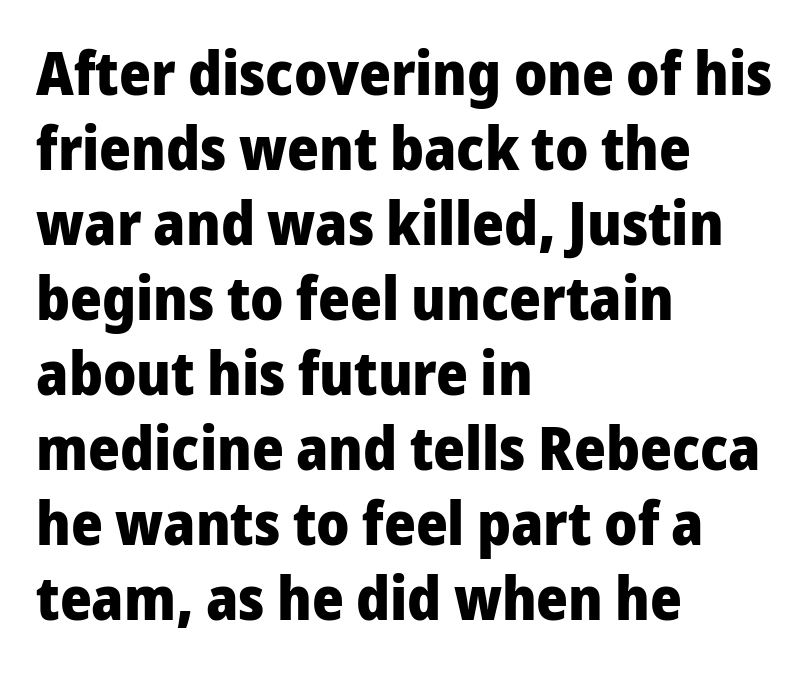
Q: Is the text bold? A: Yes.
Q: Is the text italic (slanted)? A: No, it is upright.
Q: Is the typeface a serif or a sans-serif typeface? A: Sans-serif.
Q: Is the text underlined? A: No.
Q: How is the paragraph aligned? A: Left-aligned.
Q: Is the spacing between letters normal or unusually wide? A: Normal.
Q: Width (condensed, normal, or wide)? A: Normal.
Q: Stroke contrast? A: Low.
Q: x-height? A: Medium.
Q: Monospaced? A: No.
